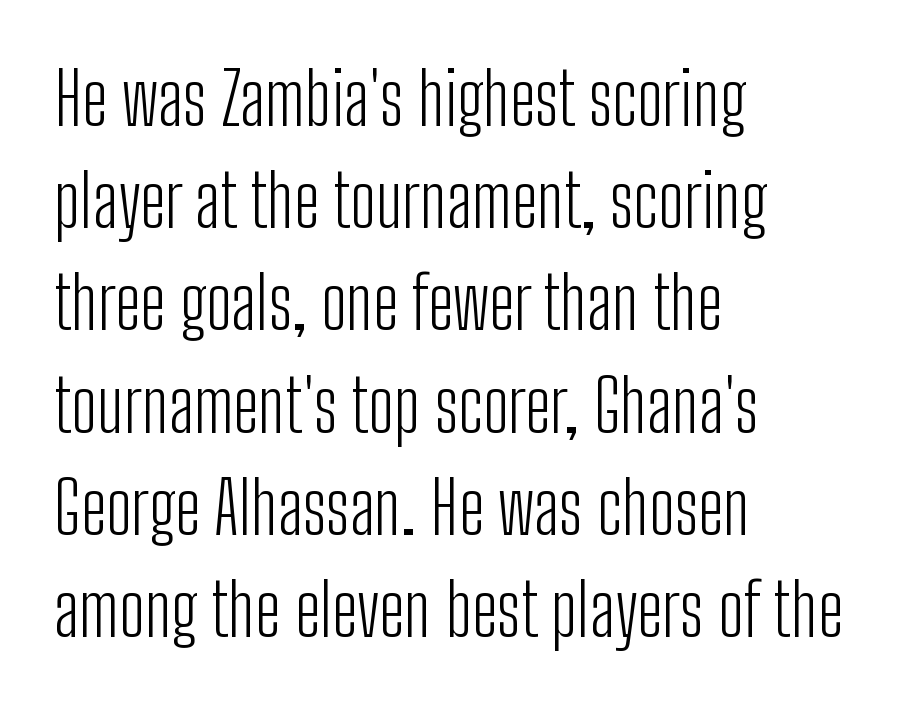
No chunkiness to these letters — they're not bold. Character widths vary here, with narrow letters taking less room than wide ones. How would I describe the line gaps? Plain and ordinary. A typesetter would label this face a sans.
